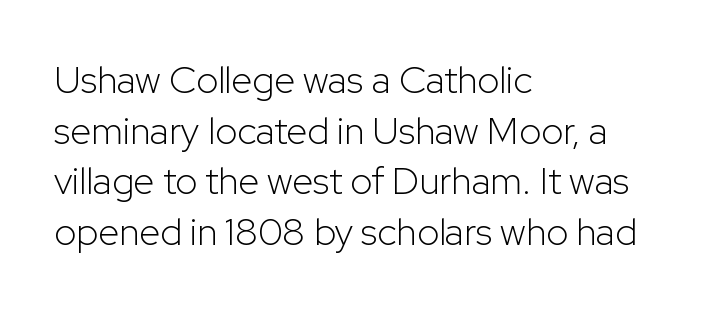
Q: Is the text bold? A: No.
Q: Is the text italic (slanted)? A: No, it is upright.
Q: Is the typeface a serif or a sans-serif typeface? A: Sans-serif.
Q: Is the text underlined? A: No.
Q: How is the paragraph aligned? A: Left-aligned.
Q: Is the spacing between letters normal or unusually wide? A: Normal.
Q: Is the spacing between lines tight, normal or loose? A: Normal.
Q: Width (condensed, normal, or wide)? A: Normal.
Q: Stroke contrast? A: Low.
Q: x-height? A: Medium.
Q: Monospaced? A: No.
